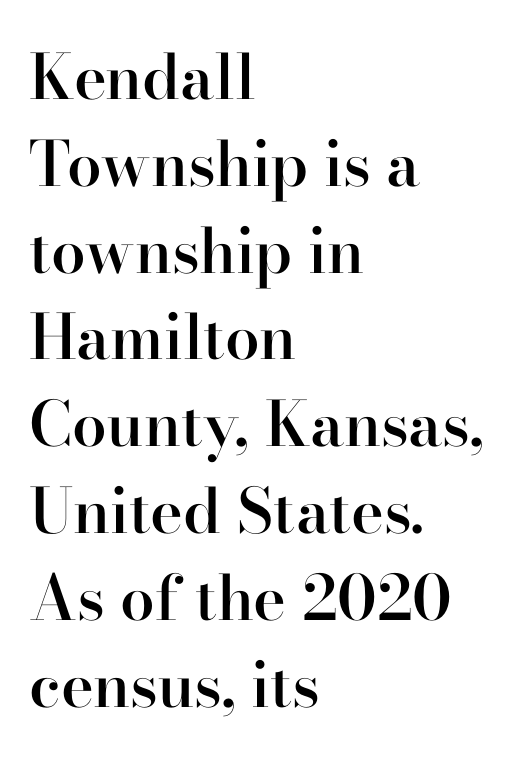
You can tell it's not italic because the verticals are truly vertical. Nobody drew a line under any word here. Think of a printed novel: that variable character pitch is what you see here. The line-height multiplier appears to be the usual default. Notice how the passage keeps a crisp vertical edge on the left only.
